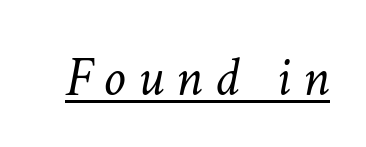
The image shows 56 px light type, italic (leaning right); set unusually wide letter spacing (+0.22 em), underlined; low stroke contrast and a medium x-height.
